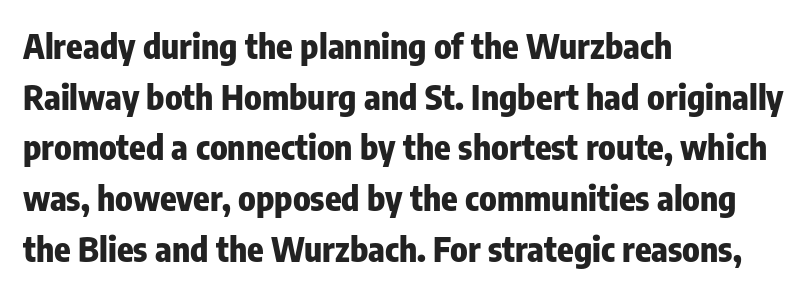
I'd call this a sans setting — the letters go barefoot. Look at the tracking — it's just the regular setting, nothing added. In terms of leading, this rendering sits right in the middle. In CSS terms this would be text-align: left. Character widths vary here, with narrow letters taking less room than wide ones. The baseline area is clear.
